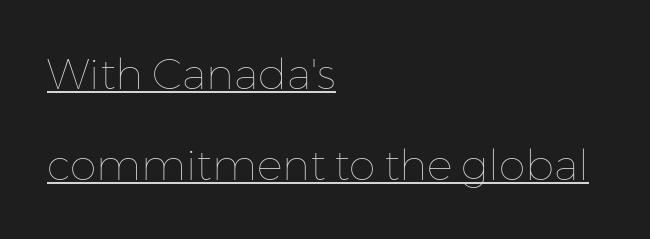
In CSS terms this would be text-align: left. Beneath each row of characters lies a ruled line. Reading down the column, the eye jumps a long way to each next line. Think of a printed novel: that variable character pitch is what you see here. The passage shown has conventional tracking throughout.
